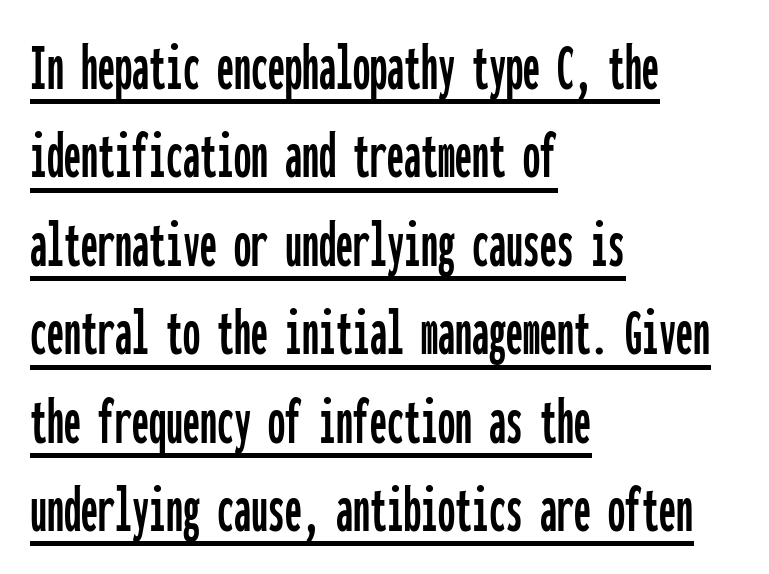
The image shows 68 px condensed sans-serif type, upright, monospaced; set left-aligned, normal line spacing (1.3x), normal letter spacing, underlined; low stroke contrast and a medium x-height.
